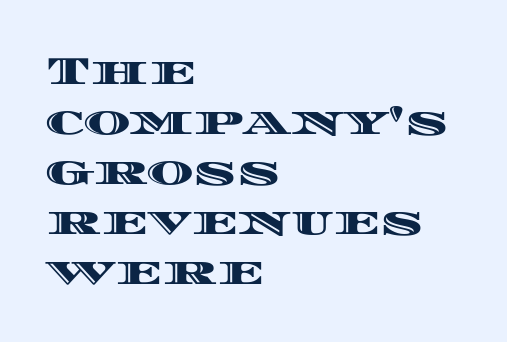
Underlining? Definitely not there. The leading is moderate, giving the passage an even texture. The line texture is even and compact thanks to regular tracking. The text block is weighted toward the left margin, trailing off unevenly rightward. Looks like regular typesetting: each glyph gets only the width it needs.
